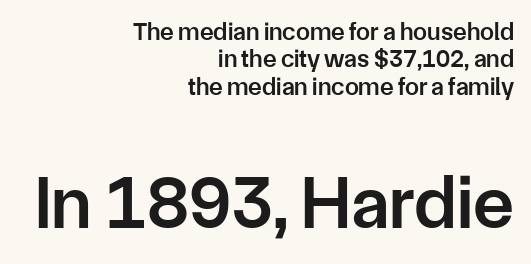
{"serif": "no", "italic": "no", "bold": "semi", "weight": "semibold", "width": "normal", "stroke_contrast": "low", "x_height": "medium", "monospaced": "no", "underline": "no", "align": "right", "line_spacing": "tight", "line_spacing_ratio": 1.1, "letter_spacing": "normal", "letter_spacing_em": 0.0, "larger_block": "second", "size_ratio": 3.0, "glyph_px": 75}
